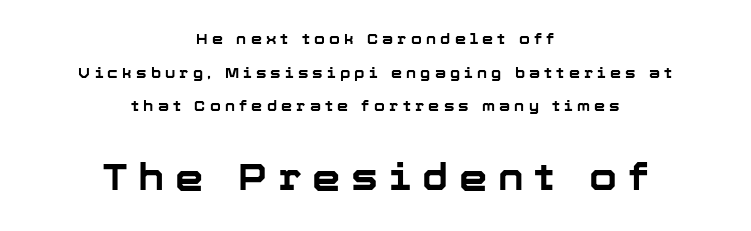
Q: Is the text bold? A: Yes.
Q: Is the text italic (slanted)? A: No, it is upright.
Q: Is the typeface a serif or a sans-serif typeface? A: Sans-serif.
Q: Is the text underlined? A: No.
Q: How is the paragraph aligned? A: Centered.
Q: Is the spacing between letters normal or unusually wide? A: Unusually wide.
Q: Is the spacing between lines tight, normal or loose? A: Loose.
Q: Which block of text is set in a larger size, the first (top) or the second (bottom)? A: The second (bottom) one.
Q: Width (condensed, normal, or wide)? A: Normal.
Q: Stroke contrast? A: Low.
Q: x-height? A: Medium.
Q: Monospaced? A: No.
